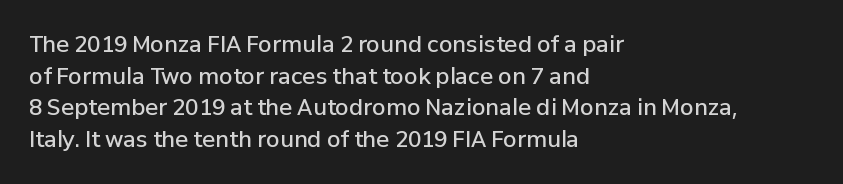
The passage shown stacks its lines at a standard gap. Beneath every word, the page is bare. The compositor pushed each line to the left boundary. Tall strokes in this sample are plumb rather than angled.
